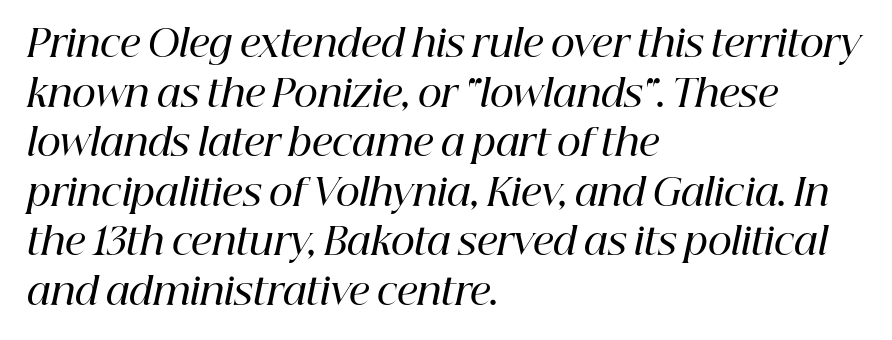
{"serif": "yes", "italic": "yes", "lean": "right", "slant_degrees": 12, "bold": "semi", "weight": "semibold", "width": "normal", "stroke_contrast": "high", "x_height": "medium", "monospaced": "no", "underline": "no", "align": "left", "line_spacing": "normal", "line_spacing_ratio": 1.34, "letter_spacing": "normal", "letter_spacing_em": 0.0, "glyph_px": 37}
